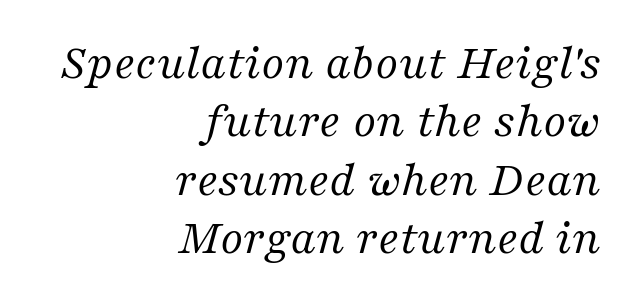
Q: Is the text bold? A: No.
Q: Is the text italic (slanted)? A: Yes, it leans right by about 16 degrees.
Q: Is the typeface a serif or a sans-serif typeface? A: Serif.
Q: Is the text underlined? A: No.
Q: How is the paragraph aligned? A: Right-aligned.
Q: Is the spacing between letters normal or unusually wide? A: Normal.
Q: Width (condensed, normal, or wide)? A: Normal.
Q: Stroke contrast? A: Medium.
Q: x-height? A: Medium.
Q: Monospaced? A: No.
